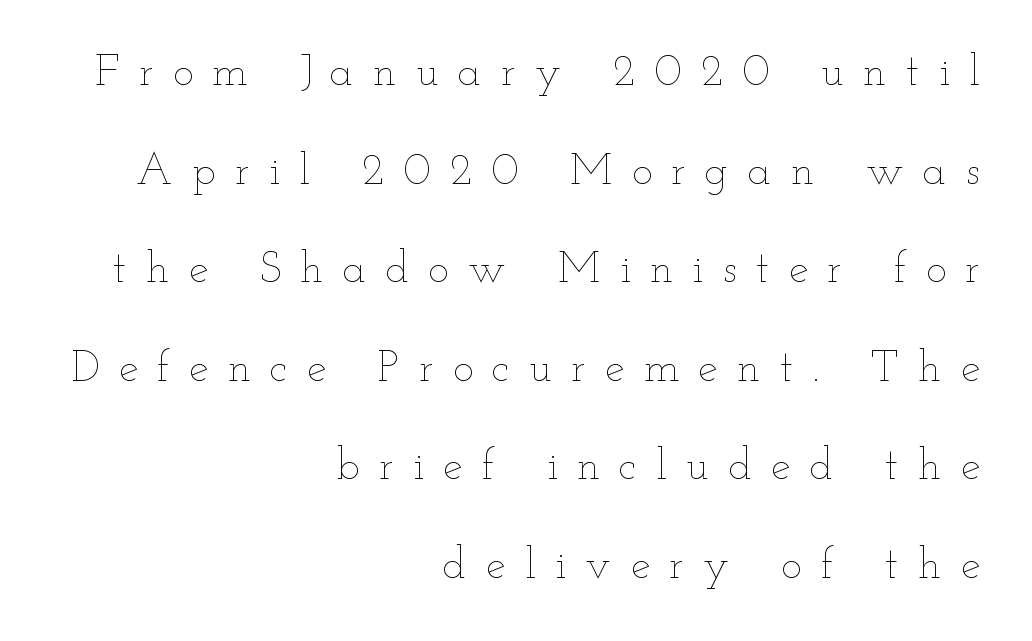
{"italic": "no", "bold": "no", "weight": "thin", "width": "wide", "stroke_contrast": "low", "x_height": "small", "monospaced": "no", "underline": "no", "align": "right", "line_spacing": "loose", "line_spacing_ratio": 2.24, "letter_spacing": "wide", "letter_spacing_em": 0.44, "glyph_px": 44}
